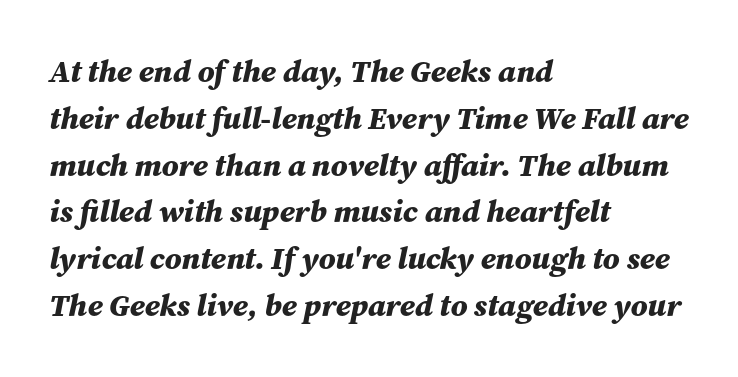
The image shows 31 px bold type, italic (leaning right); set left-aligned, normal line spacing (1.51x), normal letter spacing, not underlined; medium stroke contrast and a medium x-height.
